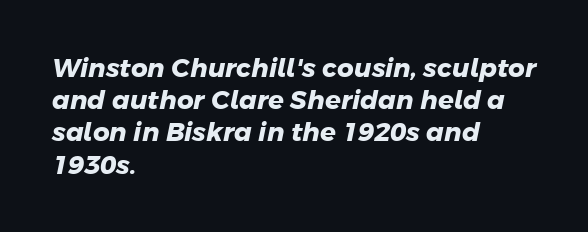
{"bold": "yes", "underline": "no", "align": "left", "line_spacing_ratio": 1.24, "letter_spacing": "normal", "letter_spacing_em": 0.0, "glyph_px": 26}
